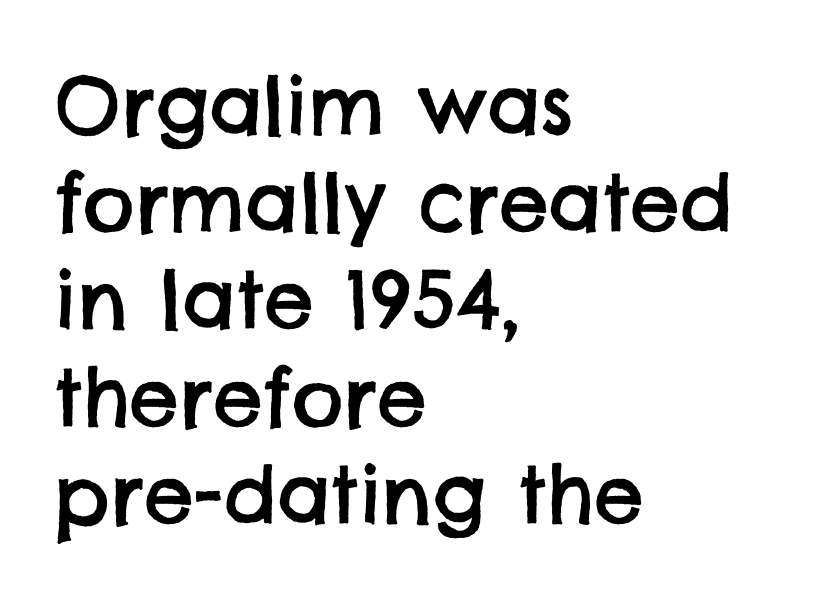
The image shows 79 px sans-serif type; set left-aligned, line spacing 1.23x, normal letter spacing, not underlined; low stroke contrast and a large x-height.
